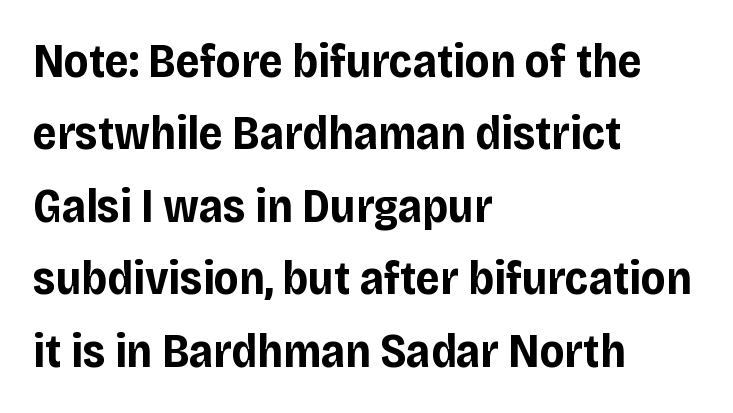
The image shows 47 px bold sans-serif type, upright; set left-aligned, normal line spacing (1.54x), normal letter spacing, not underlined; low stroke contrast and a large x-height.
